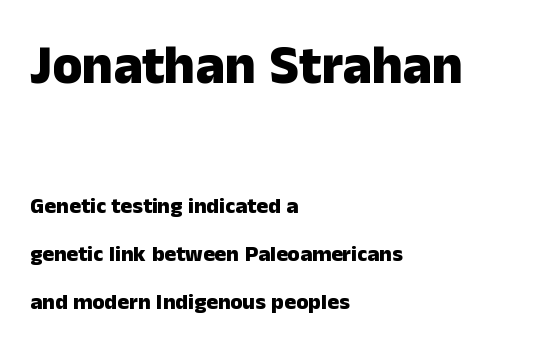
Q: Is the text bold? A: Yes.
Q: Is the text italic (slanted)? A: No, it is upright.
Q: Is the typeface a serif or a sans-serif typeface? A: Sans-serif.
Q: Is the text underlined? A: No.
Q: How is the paragraph aligned? A: Left-aligned.
Q: Is the spacing between letters normal or unusually wide? A: Normal.
Q: Is the spacing between lines tight, normal or loose? A: Loose.
Q: Which block of text is set in a larger size, the first (top) or the second (bottom)? A: The first (top) one.
Q: Width (condensed, normal, or wide)? A: Normal.
Q: Stroke contrast? A: Low.
Q: x-height? A: Medium.
Q: Monospaced? A: No.
